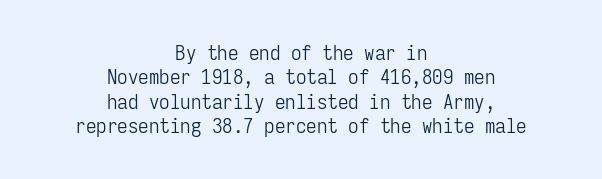
{"italic": "no", "bold": "no", "underline": "no", "align": "center", "line_spacing_ratio": 1.16, "letter_spacing": "normal", "letter_spacing_em": 0.0, "glyph_px": 21}
